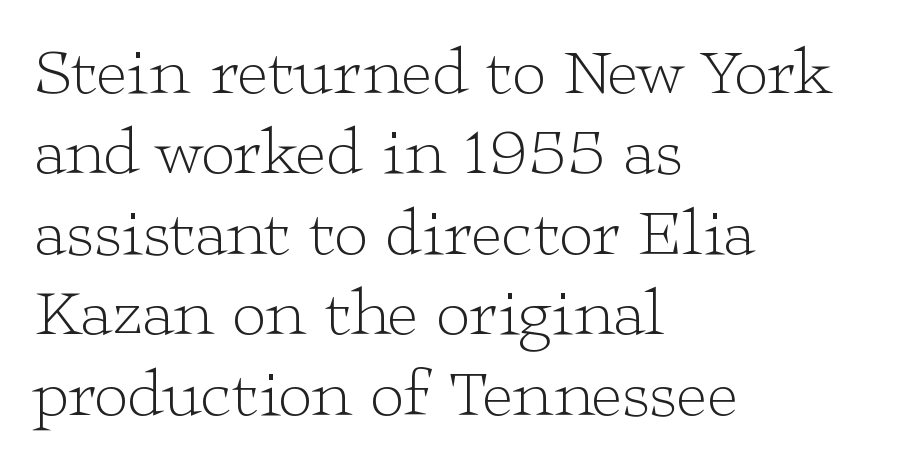
{"serif": "yes", "italic": "no", "bold": "no", "weight": "light", "width": "wide", "stroke_contrast": "low", "x_height": "medium", "monospaced": "no", "underline": "no", "align": "left", "line_spacing_ratio": 1.2, "letter_spacing": "normal", "letter_spacing_em": 0.0, "glyph_px": 67}
